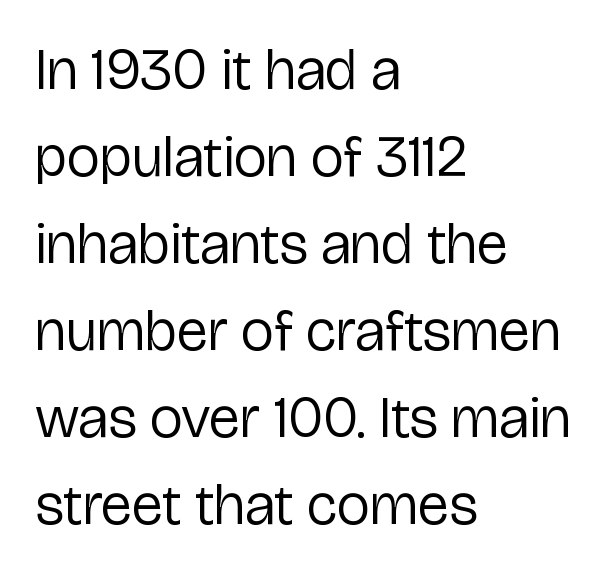
The letters advance in unequal steps, a hallmark of proportional type. The font's upright variant was chosen for this text. One glance says typical: line gaps are just what's usual. Nothing sits at the stroke ends, so this counts as sans-serif. The compositor pushed each line to the left boundary.
